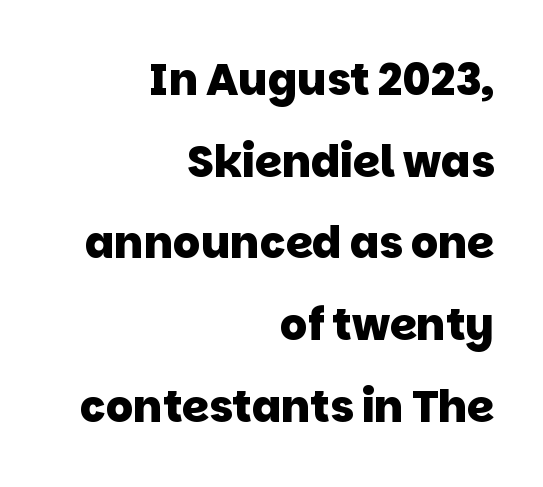
The image shows 43 px heavy sans-serif type; set right-aligned, loose line spacing (1.9x), normal letter spacing, not underlined; low stroke contrast and a large x-height.
